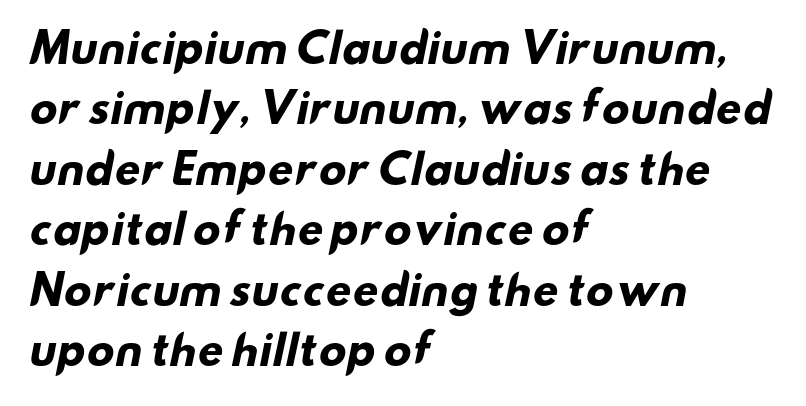
{"serif": "no", "bold": "yes", "weight": "heavy", "width": "wide", "stroke_contrast": "low", "x_height": "small", "monospaced": "no", "underline": "no", "align": "left", "line_spacing": "normal", "line_spacing_ratio": 1.51, "letter_spacing": "normal", "letter_spacing_em": 0.0, "glyph_px": 40}
